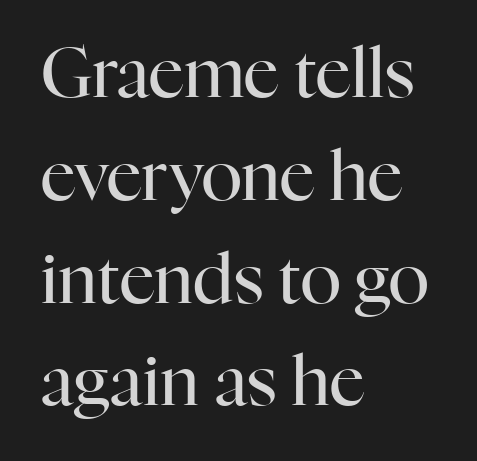
{"serif": "yes", "italic": "no", "bold": "no", "weight": "regular", "width": "normal", "stroke_contrast": "high", "x_height": "medium", "monospaced": "no", "underline": "no", "align": "left", "line_spacing": "normal", "line_spacing_ratio": 1.49, "letter_spacing": "normal", "letter_spacing_em": 0.0, "glyph_px": 69}
